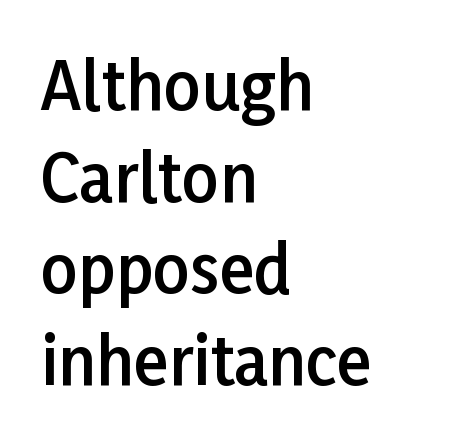
{"serif": "no", "italic": "no", "bold": "semi", "weight": "semibold", "width": "normal", "stroke_contrast": "low", "x_height": "medium", "monospaced": "no", "underline": "no", "align": "left", "line_spacing": "normal", "line_spacing_ratio": 1.41, "letter_spacing": "normal", "letter_spacing_em": 0.0, "glyph_px": 65}
